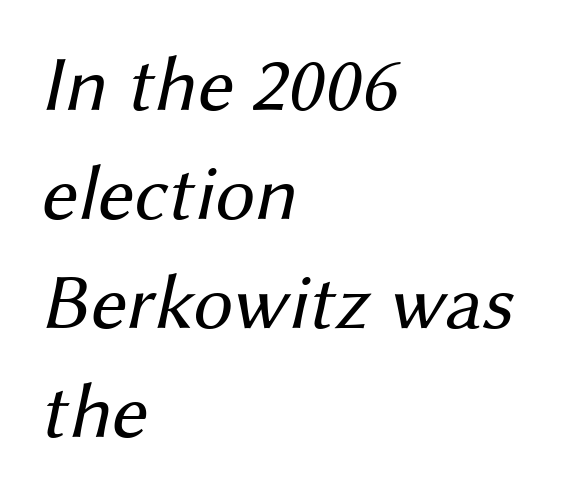
The image shows 79 px regular-weight sans-serif type; set left-aligned, normal line spacing (1.38x), normal letter spacing, not underlined; medium stroke contrast and a medium x-height.
